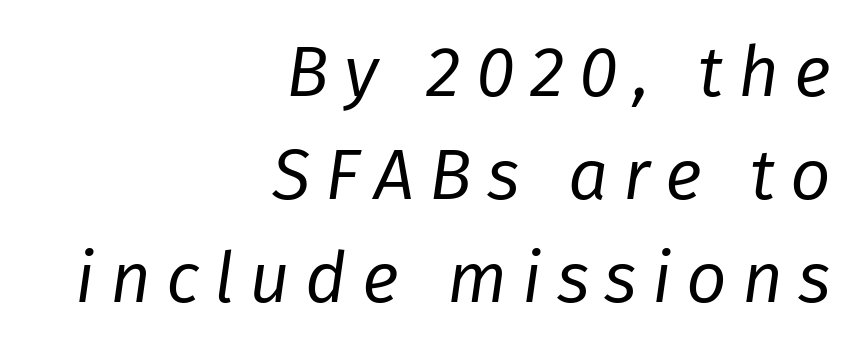
Q: Is the text bold? A: No.
Q: Is the text italic (slanted)? A: Yes, it leans right by about 8 degrees.
Q: Is the text underlined? A: No.
Q: How is the paragraph aligned? A: Right-aligned.
Q: Is the spacing between letters normal or unusually wide? A: Unusually wide.
Q: Is the spacing between lines tight, normal or loose? A: Normal.
Q: Width (condensed, normal, or wide)? A: Normal.
Q: Stroke contrast? A: Low.
Q: x-height? A: Medium.
Q: Monospaced? A: No.
